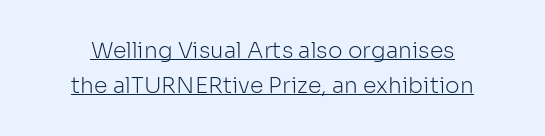
The image shows 22 px text type, upright; set normal line spacing (1.58x), normal letter spacing, underlined.
